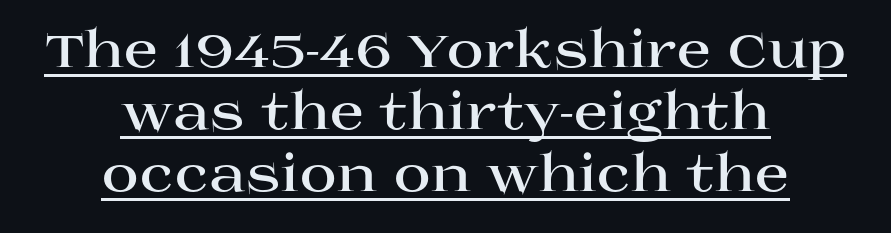
The image shows 51 px bold, wide serif type, upright; set centered, line spacing 1.22x, normal letter spacing, underlined; high stroke contrast and a large x-height.
